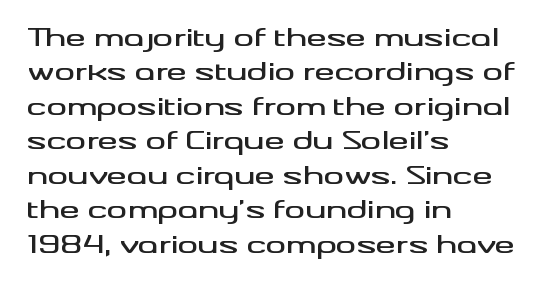
Q: Is the text italic (slanted)? A: No, it is upright.
Q: Is the text underlined? A: No.
Q: How is the paragraph aligned? A: Left-aligned.
Q: Is the spacing between letters normal or unusually wide? A: Normal.
Q: Is the spacing between lines tight, normal or loose? A: Normal.
